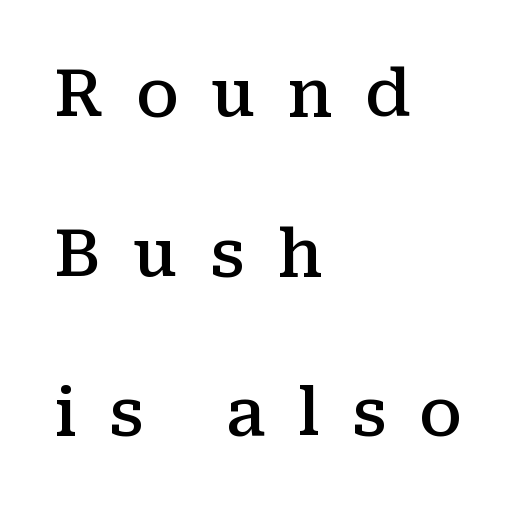
The image shows 66 px semibold serif type, upright; set left-aligned, loose line spacing (2.42x), unusually wide letter spacing (+0.49 em), not underlined; medium stroke contrast and a medium x-height.
